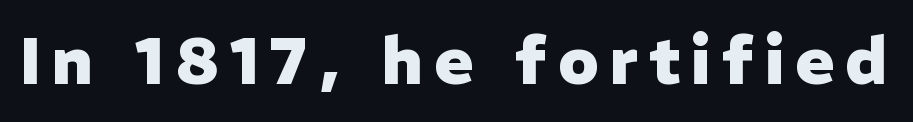
Q: Is the text bold? A: Yes.
Q: Is the text italic (slanted)? A: No, it is upright.
Q: Is the typeface a serif or a sans-serif typeface? A: Sans-serif.
Q: Is the text underlined? A: No.
Q: Width (condensed, normal, or wide)? A: Normal.
Q: Stroke contrast? A: Low.
Q: x-height? A: Medium.
Q: Monospaced? A: No.
